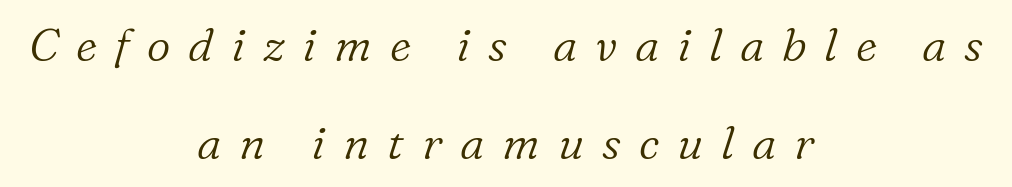
Q: Is the text bold? A: No.
Q: Is the text italic (slanted)? A: Yes, it leans right by about 16 degrees.
Q: Is the typeface a serif or a sans-serif typeface? A: Serif.
Q: Is the text underlined? A: No.
Q: How is the paragraph aligned? A: Centered.
Q: Is the spacing between letters normal or unusually wide? A: Unusually wide.
Q: Is the spacing between lines tight, normal or loose? A: Loose.
Q: Width (condensed, normal, or wide)? A: Normal.
Q: Stroke contrast? A: Low.
Q: x-height? A: Medium.
Q: Monospaced? A: No.
